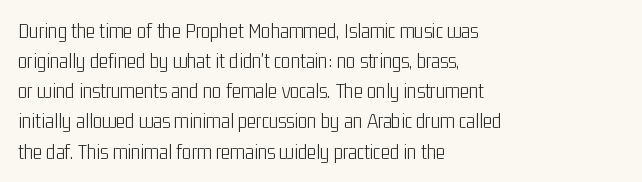
{"italic": "no", "bold": "no", "underline": "no", "align": "left", "line_spacing": "normal", "line_spacing_ratio": 1.37, "letter_spacing": "normal", "letter_spacing_em": 0.0, "glyph_px": 22}
